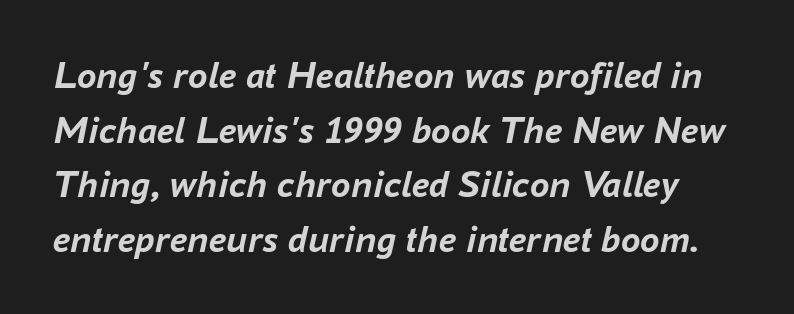
Leading: standard. Style check: oblique. Typographic density is high because the face is bold. The rendering uses natural spacing where letterforms have individual widths. Rule under the text: the space is simply empty. This rendering leaves character spacing at its baseline value.
